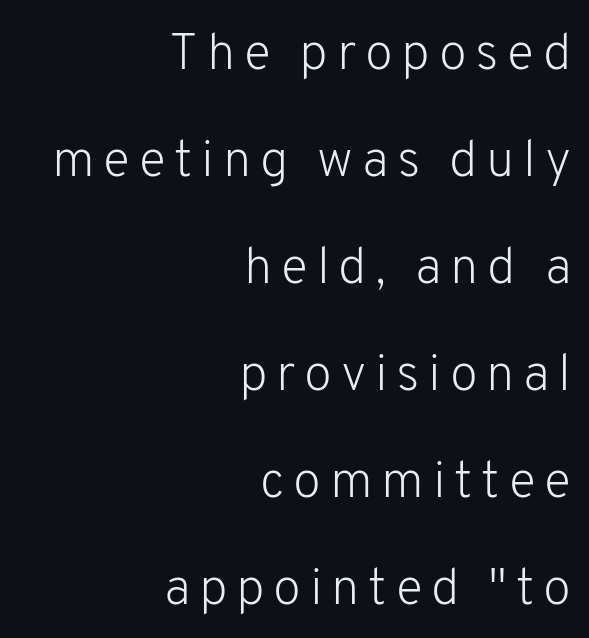
The image shows 51 px light sans-serif type, upright; set right-aligned, loose line spacing (2.1x), not underlined; low stroke contrast and a medium x-height.
